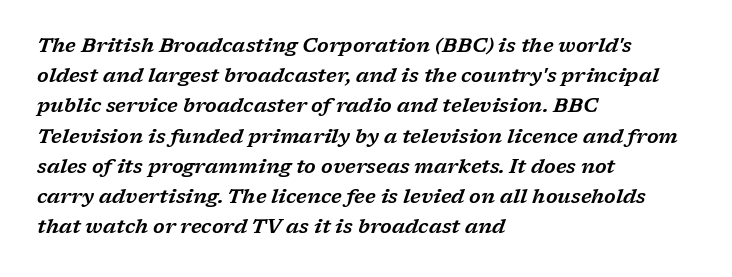
Q: Is the text italic (slanted)? A: Yes, it leans right by about 17 degrees.
Q: Is the text underlined? A: No.
Q: How is the paragraph aligned? A: Left-aligned.
Q: Is the spacing between letters normal or unusually wide? A: Normal.
Q: Is the spacing between lines tight, normal or loose? A: Normal.
